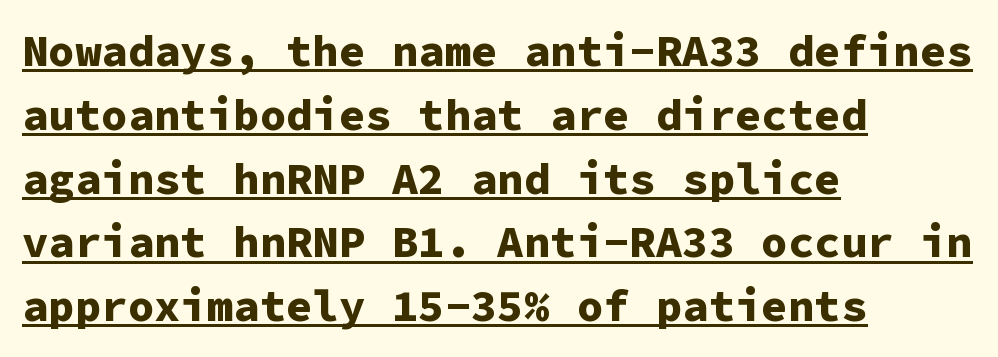
The image shows 44 px bold sans-serif type, upright, monospaced; set left-aligned, normal line spacing (1.45x), normal letter spacing, underlined; low stroke contrast and a medium x-height.
